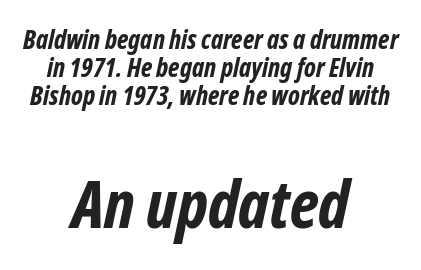
{"serif": "no", "bold": "yes", "weight": "bold", "width": "condensed", "stroke_contrast": "low", "x_height": "medium", "monospaced": "no", "underline": "no", "align": "center", "line_spacing": "tight", "line_spacing_ratio": 1.07, "letter_spacing": "normal", "letter_spacing_em": 0.0, "larger_block": "second", "size_ratio": 2.54, "glyph_px": 66}
